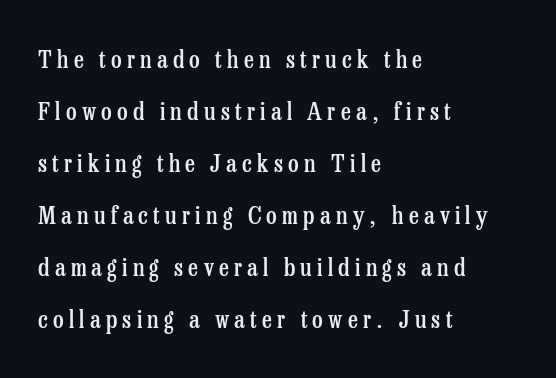
Only glyphs here, with clear space below each row. Posture: upright roman. Set as a demibold, roughly 600 on the weight scale. The leading is generous, giving the passage an open texture. All the whitespace from short lines collects on the right. Tracking value appears strongly positive — letters spread wide.
